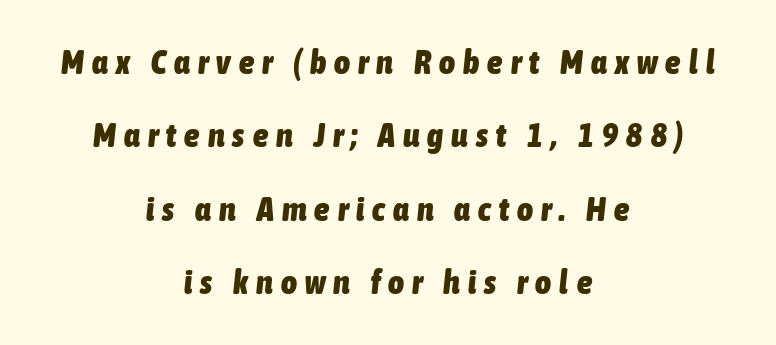
The image shows 34 px heavy, condensed type, italic (leaning right); set centered, loose line spacing (2.16x), unusually wide letter spacing (+0.24 em), not underlined; low stroke contrast and a medium x-height.
